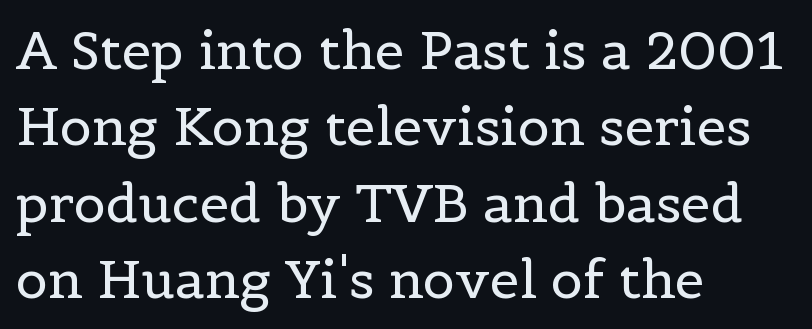
Q: Is the text bold? A: No.
Q: Is the text italic (slanted)? A: No, it is upright.
Q: Is the typeface a serif or a sans-serif typeface? A: Serif.
Q: Is the text underlined? A: No.
Q: How is the paragraph aligned? A: Left-aligned.
Q: Is the spacing between letters normal or unusually wide? A: Normal.
Q: Is the spacing between lines tight, normal or loose? A: Normal.
Q: Width (condensed, normal, or wide)? A: Normal.
Q: x-height? A: Medium.
Q: Monospaced? A: No.
